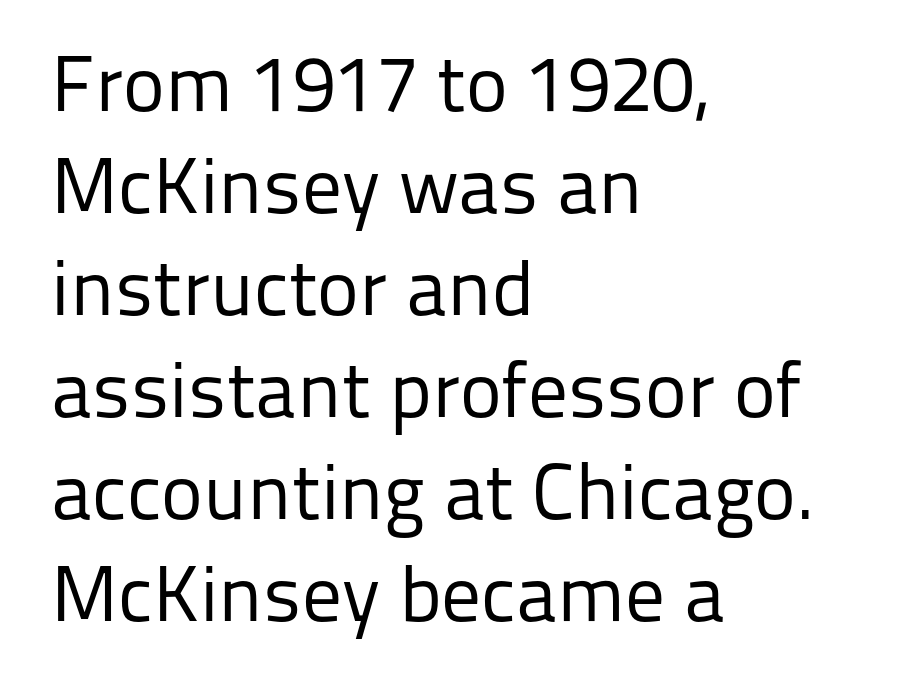
Inter-character spacing is left at the font's built-in metrics. A typesetter would call this proportional, since set widths differ per character. This reads as an unemphasized weight, regular at the heaviest. Honestly, there is no underline to notice here at all. Letterform terminals end flat and unadorned throughout the passage.
